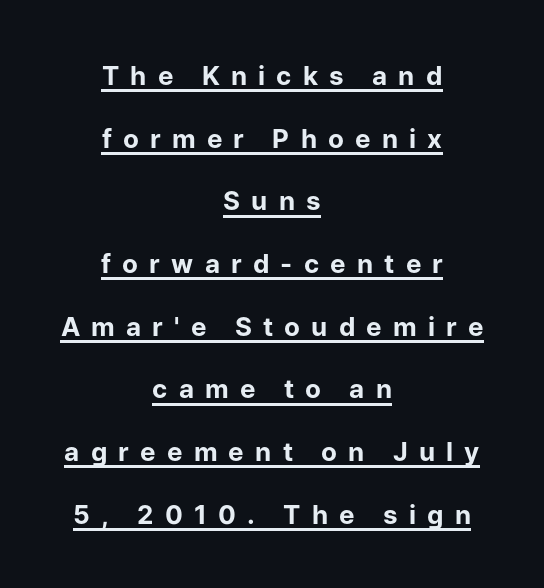
{"italic": "no", "bold": "yes", "underline": "yes", "align": "center", "line_spacing": "loose", "line_spacing_ratio": 2.41, "letter_spacing": "wide", "letter_spacing_em": 0.43, "glyph_px": 26}
